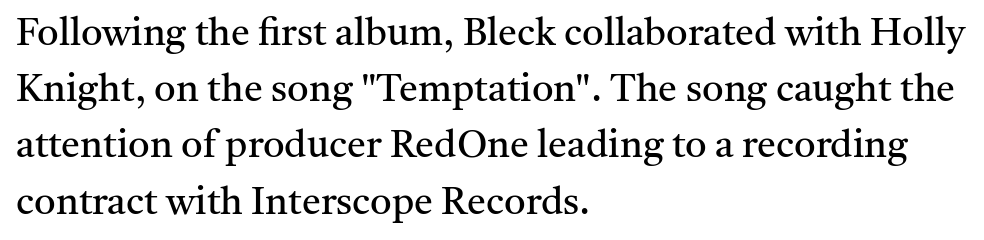
Q: Is the text bold? A: No.
Q: Is the text italic (slanted)? A: No, it is upright.
Q: Is the typeface a serif or a sans-serif typeface? A: Serif.
Q: Is the text underlined? A: No.
Q: How is the paragraph aligned? A: Left-aligned.
Q: Is the spacing between letters normal or unusually wide? A: Normal.
Q: Is the spacing between lines tight, normal or loose? A: Normal.
Q: Width (condensed, normal, or wide)? A: Normal.
Q: Stroke contrast? A: Medium.
Q: x-height? A: Medium.
Q: Monospaced? A: No.
